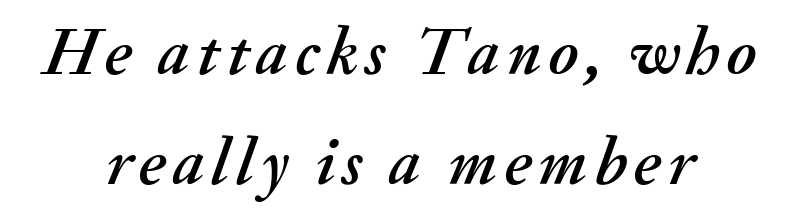
{"italic": "yes", "lean": "right", "slant_degrees": 20, "width": "normal", "stroke_contrast": "medium", "x_height": "small", "monospaced": "no", "underline": "no", "align": "center", "line_spacing": "normal", "line_spacing_ratio": 1.62, "glyph_px": 68}
